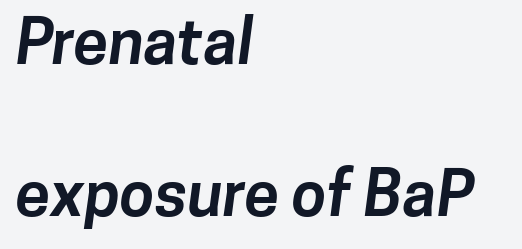
Q: Is the text bold? A: Yes.
Q: Is the typeface a serif or a sans-serif typeface? A: Sans-serif.
Q: Is the text underlined? A: No.
Q: How is the paragraph aligned? A: Left-aligned.
Q: Is the spacing between letters normal or unusually wide? A: Normal.
Q: Is the spacing between lines tight, normal or loose? A: Loose.
Q: Width (condensed, normal, or wide)? A: Normal.
Q: Stroke contrast? A: Low.
Q: x-height? A: Medium.
Q: Monospaced? A: No.
